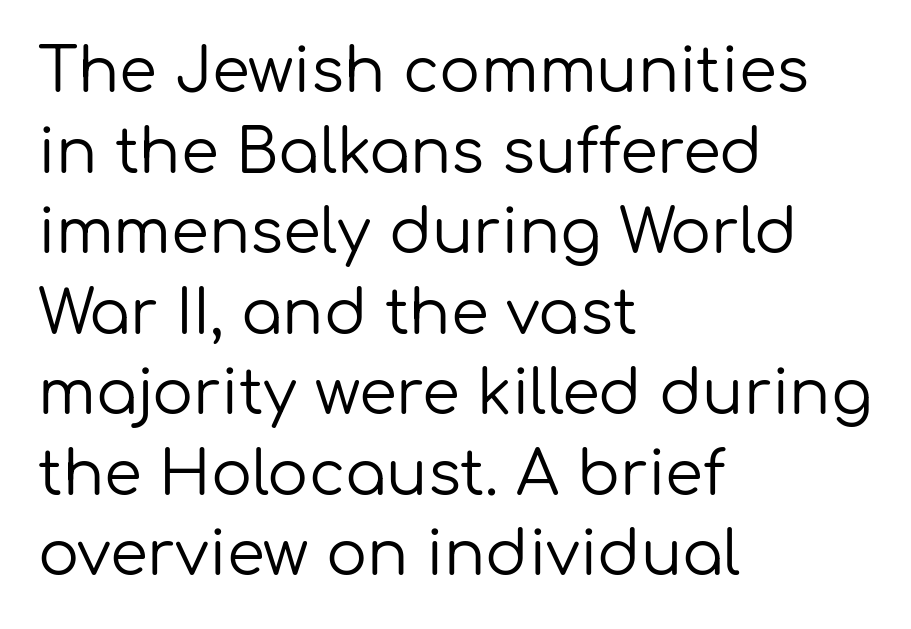
The image shows 61 px regular-weight sans-serif type, upright; set left-aligned, normal line spacing (1.32x), normal letter spacing, not underlined; low stroke contrast and a medium x-height.
